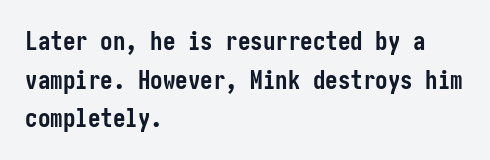
The image shows 25 px bold type, upright; set left-aligned, normal line spacing (1.55x), normal letter spacing, not underlined.
